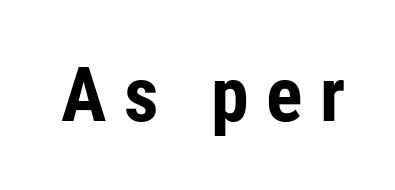
The image shows 76 px bold, condensed sans-serif type, upright; set unusually wide letter spacing (+0.23 em), not underlined; low stroke contrast and a medium x-height.
